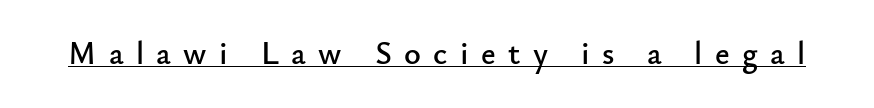
The image shows 32 px sans-serif type, upright; set unusually wide letter spacing (+0.39 em), underlined; low stroke contrast and a small x-height.
